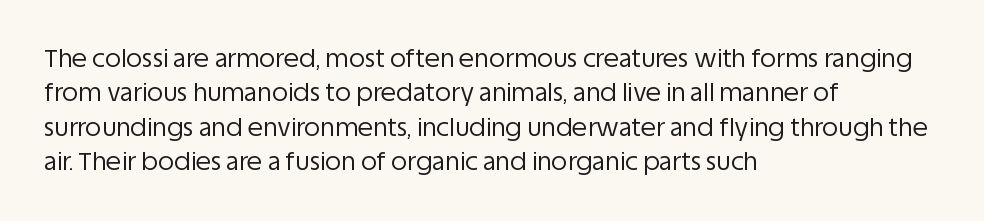
The image shows 25 px text type, upright; set left-aligned, normal line spacing (1.38x), normal letter spacing, not underlined.
